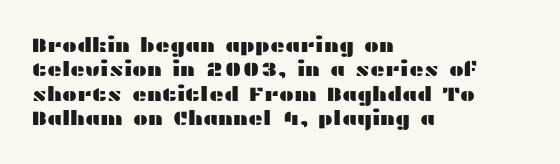
Q: Is the text italic (slanted)? A: No, it is upright.
Q: Is the text underlined? A: No.
Q: How is the paragraph aligned? A: Left-aligned.
Q: Is the spacing between letters normal or unusually wide? A: Normal.
